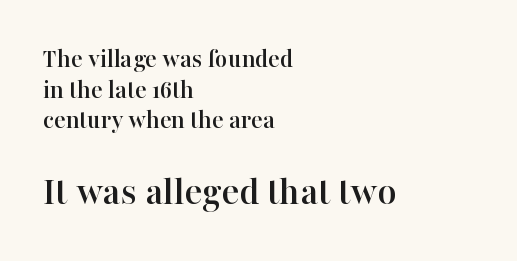
The image shows 41 px serif type, upright; set left-aligned, tight line spacing (1.13x), normal letter spacing, not underlined; the second (bottom) block is 1.52x larger; high stroke contrast and a medium x-height.
